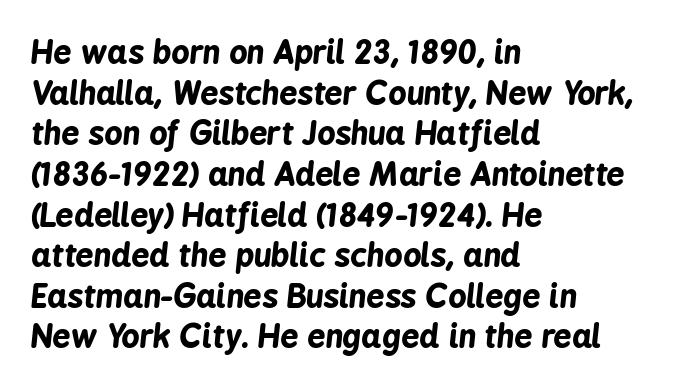
Q: Is the text bold? A: Yes.
Q: Is the text italic (slanted)? A: Yes, it leans right by about 6 degrees.
Q: Is the text underlined? A: No.
Q: How is the paragraph aligned? A: Left-aligned.
Q: Is the spacing between letters normal or unusually wide? A: Normal.
Q: Is the spacing between lines tight, normal or loose? A: Normal.
Q: Width (condensed, normal, or wide)? A: Condensed.
Q: Stroke contrast? A: Low.
Q: x-height? A: Medium.
Q: Monospaced? A: No.
